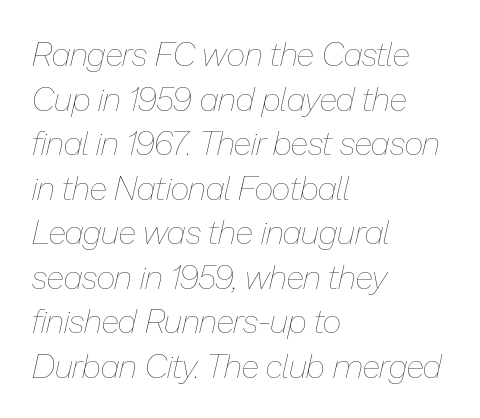
The weight would be labelled regular, book, light, or lighter still. You could not count columns in this text — the font is proportionally spaced. There is no visible air inserted between adjacent glyphs. This sample uses an oblique cut, with every glyph tilted off the vertical. Lines of text with bare space underneath.
